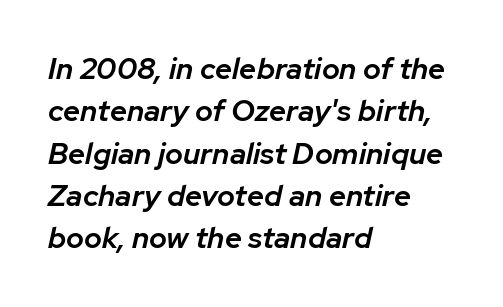
Q: Is the text bold? A: Semi-bold.
Q: Is the text italic (slanted)? A: Yes, it leans right by about 12 degrees.
Q: Is the text underlined? A: No.
Q: How is the paragraph aligned? A: Left-aligned.
Q: Is the spacing between letters normal or unusually wide? A: Normal.
Q: Is the spacing between lines tight, normal or loose? A: Normal.
Q: Width (condensed, normal, or wide)? A: Normal.
Q: Stroke contrast? A: Low.
Q: x-height? A: Medium.
Q: Monospaced? A: No.
